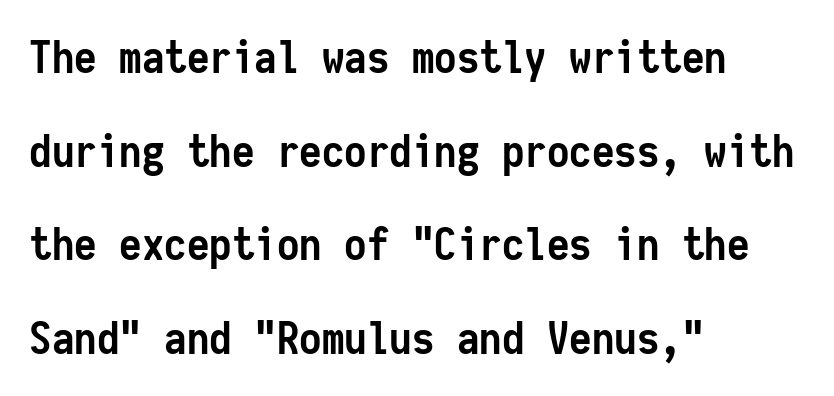
{"serif": "no", "italic": "no", "bold": "yes", "weight": "semibold", "width": "condensed", "stroke_contrast": "low", "x_height": "medium", "monospaced": "yes", "underline": "no", "align": "left", "line_spacing": "loose", "line_spacing_ratio": 2.08, "letter_spacing": "normal", "letter_spacing_em": 0.0, "glyph_px": 45}
